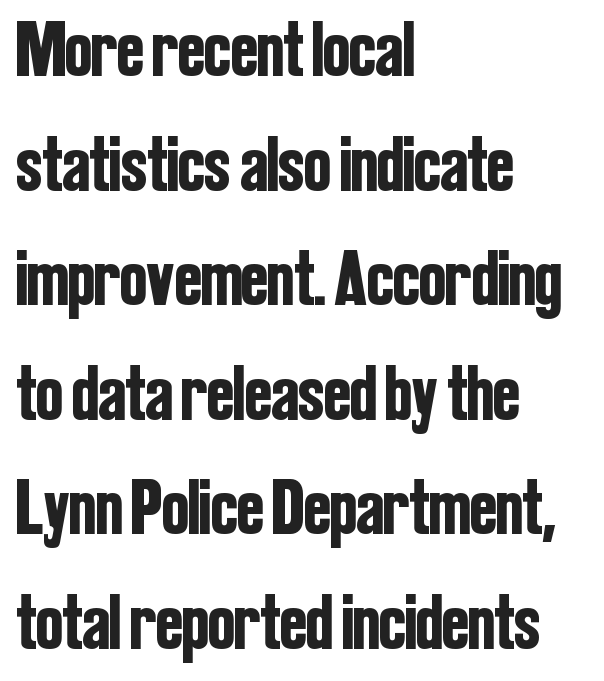
Looks like regular typesetting: each glyph gets only the width it needs. The compositor pushed each line to the left boundary. Ordinary non-slanted type is in use. The rendering uses a moderate line-height, typical for paragraphs. The letters sit at their default tracking, neither squeezed nor spread. This sample uses a sans-serif face.
